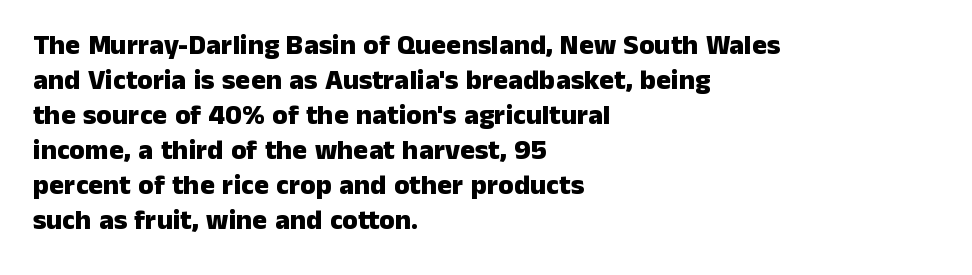
Q: Is the text bold? A: Yes.
Q: Is the text italic (slanted)? A: No, it is upright.
Q: Is the typeface a serif or a sans-serif typeface? A: Sans-serif.
Q: Is the text underlined? A: No.
Q: How is the paragraph aligned? A: Left-aligned.
Q: Is the spacing between letters normal or unusually wide? A: Normal.
Q: Is the spacing between lines tight, normal or loose? A: Normal.
Q: Width (condensed, normal, or wide)? A: Normal.
Q: Stroke contrast? A: Low.
Q: x-height? A: Medium.
Q: Monospaced? A: No.
